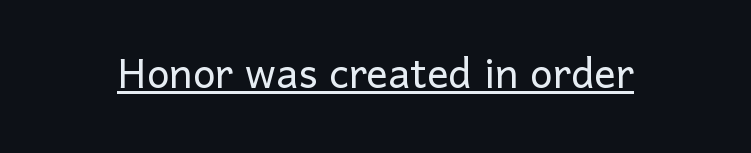
These glyphs show unthickened strokes, regular width or finer. Check the space under the baseline: a stroke is drawn there. Type style note: lacks serifs. Quick note: not italic, upright. You could call the tracking neutral — neither tight nor loose. Looks like regular typesetting: each glyph gets only the width it needs.
